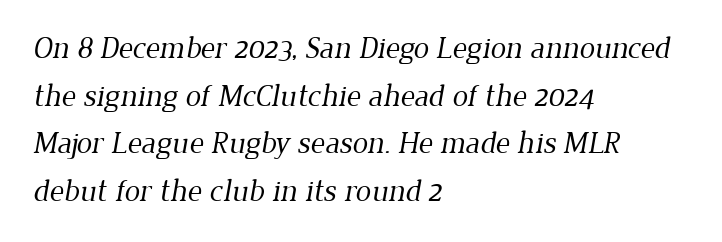
The image shows 31 px regular-weight serif type; set left-aligned, normal line spacing (1.54x), normal letter spacing, not underlined; low stroke contrast and a medium x-height.
